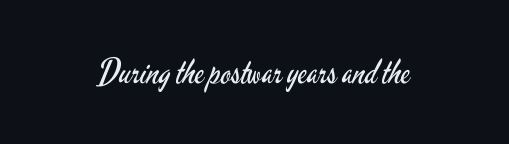
Q: Is the text bold? A: No.
Q: Is the text italic (slanted)? A: Yes.
Q: Is the typeface a serif or a sans-serif typeface? A: Sans-serif.
Q: Is the text underlined? A: No.
Q: Is the spacing between letters normal or unusually wide? A: Normal.
Q: Width (condensed, normal, or wide)? A: Condensed.
Q: Stroke contrast? A: Low.
Q: x-height? A: Small.
Q: Monospaced? A: No.
